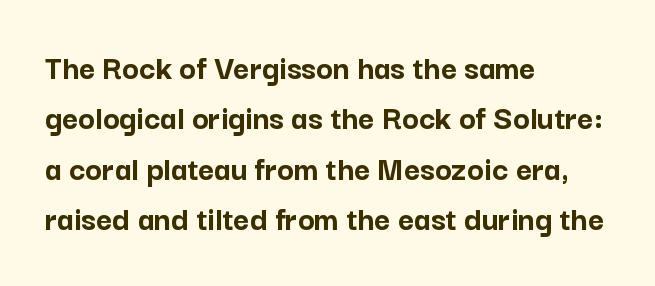
{"serif": "no", "italic": "no", "bold": "yes", "weight": "semibold", "width": "normal", "stroke_contrast": "low", "x_height": "medium", "monospaced": "no", "underline": "no", "align": "left", "line_spacing": "normal", "line_spacing_ratio": 1.44, "letter_spacing": "normal", "letter_spacing_em": 0.0, "glyph_px": 35}
